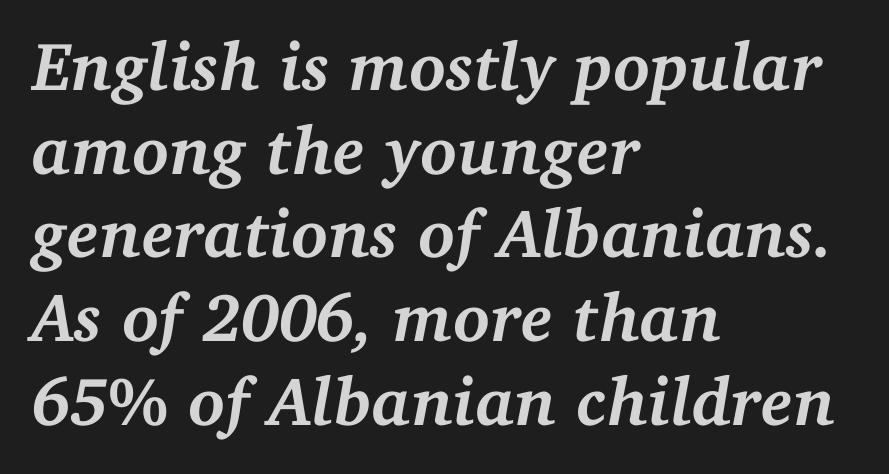
Is the type slanted? Yes — the strokes lean at a clear angle. The words here are not underlined. The letters advance in unequal steps, a hallmark of proportional type. Tracking here is standard; glyphs follow each other at the usual distance.
